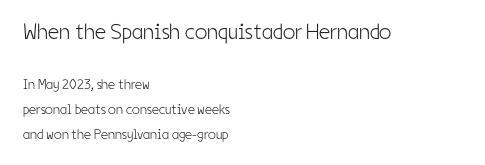
{"italic": "no", "bold": "no", "underline": "no", "align": "left", "line_spacing_ratio": 1.76, "letter_spacing": "normal", "letter_spacing_em": 0.0, "larger_block": "first", "size_ratio": 1.57, "glyph_px": 22}
